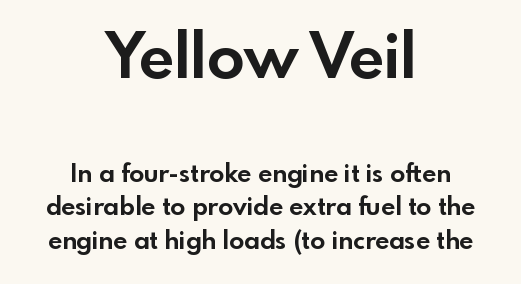
The image shows 62 px bold sans-serif type, upright; set centered, normal line spacing (1.34x), normal letter spacing, not underlined; the first (top) block is 2.48x larger; a small x-height.
